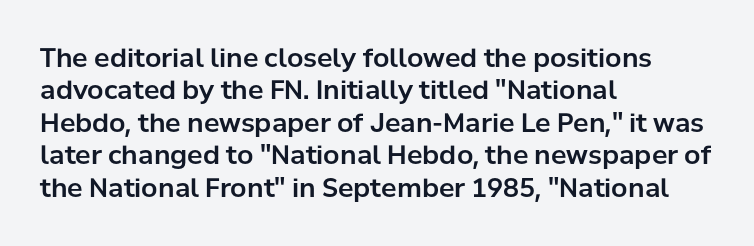
The image shows 26 px text type, upright; set left-aligned, normal line spacing (1.25x), normal letter spacing, not underlined.
